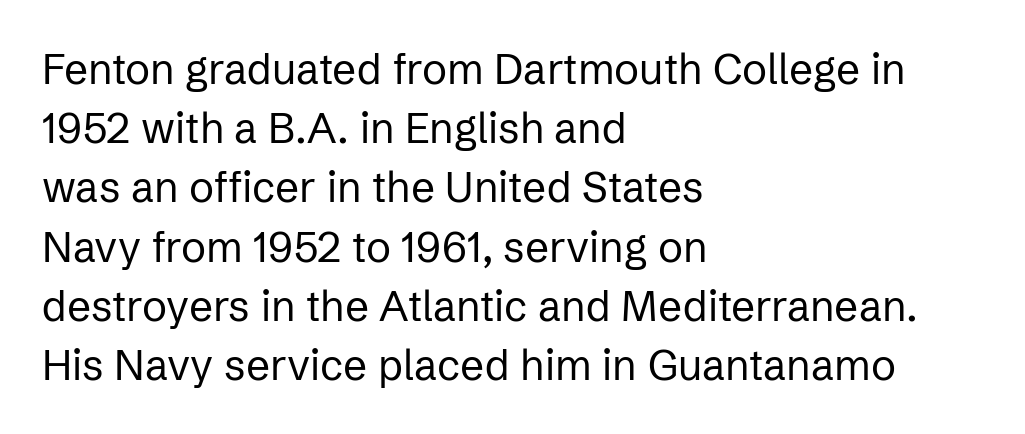
A classic flush-left, rag-right setting is used for this passage. A typesetter would mark this as roman, not italic. Here the glyphs are tracked normally, forming tight word shapes. No heavy texture on the line: the type isn't bold.
